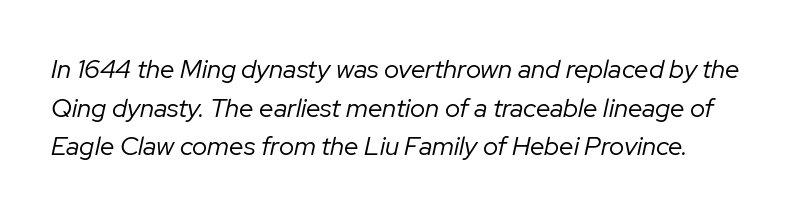
{"italic": "yes", "lean": "right", "slant_degrees": 12, "bold": "no", "underline": "no", "line_spacing": "normal", "line_spacing_ratio": 1.49, "letter_spacing": "normal", "letter_spacing_em": 0.0, "glyph_px": 26}
